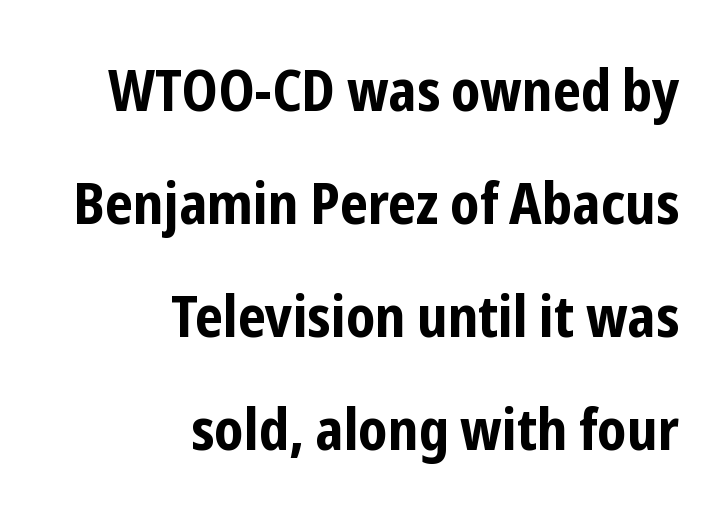
Upright lettering throughout. How are the letters spaced? Ordinarily, with no added tracking. Notice how thick the strokes are: this is what a full bold looks like. Serifs: no, the terminals of the letterforms are clean.
